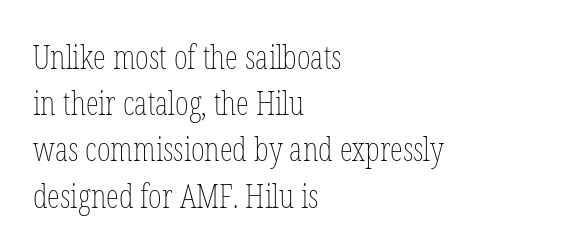
The weight tops out at a normal text grade. Beneath every word, the page is bare. It's the straight-up-and-down kind of type. A student would call this left alignment; a typographer would say flush left, rag right. Does extra space separate the letters? No, they use regular spacing. Vertical spacing — default.
